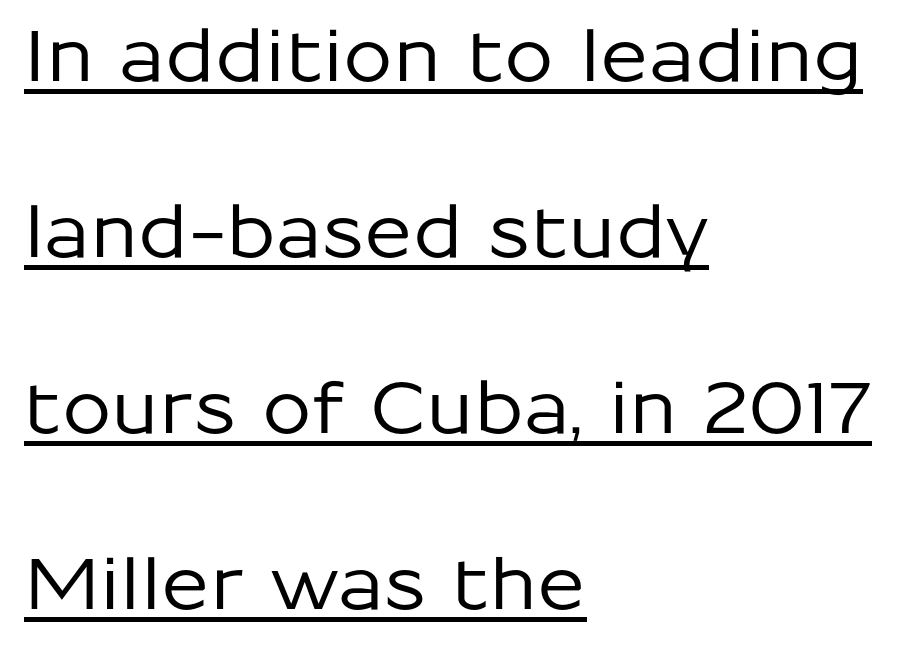
Q: Is the text italic (slanted)? A: No, it is upright.
Q: Is the typeface a serif or a sans-serif typeface? A: Sans-serif.
Q: Is the text underlined? A: Yes.
Q: How is the paragraph aligned? A: Left-aligned.
Q: Is the spacing between letters normal or unusually wide? A: Normal.
Q: Is the spacing between lines tight, normal or loose? A: Loose.
Q: Width (condensed, normal, or wide)? A: Normal.
Q: Stroke contrast? A: Low.
Q: x-height? A: Medium.
Q: Monospaced? A: No.
